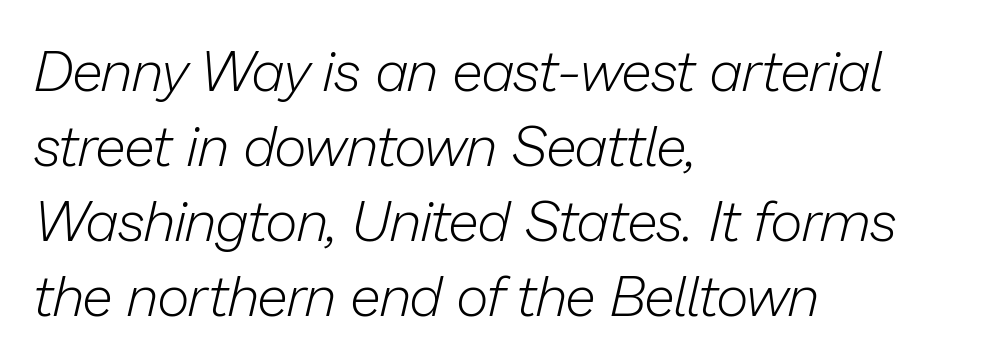
Lines of text with bare space underneath. The text block is weighted toward the left margin, trailing off unevenly rightward. The passage shown has conventional tracking throughout. The face used here has a pronounced slope to its letters. This block has exactly the height ordinary leading produces.
